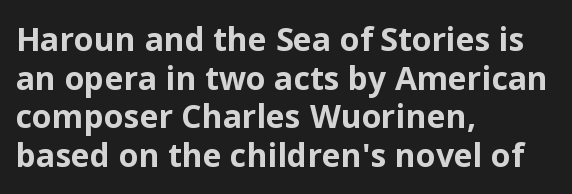
{"serif": "no", "italic": "no", "bold": "yes", "weight": "bold", "width": "normal", "stroke_contrast": "low", "x_height": "medium", "monospaced": "no", "underline": "no", "align": "left", "line_spacing_ratio": 1.21, "letter_spacing": "normal", "letter_spacing_em": 0.0, "glyph_px": 32}
